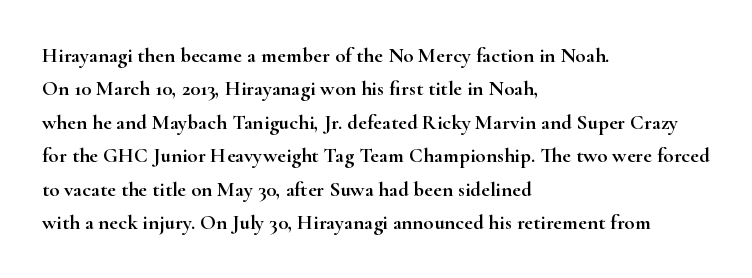
Q: Is the text italic (slanted)? A: No, it is upright.
Q: Is the text underlined? A: No.
Q: How is the paragraph aligned? A: Left-aligned.
Q: Is the spacing between letters normal or unusually wide? A: Normal.
Q: Is the spacing between lines tight, normal or loose? A: Normal.
